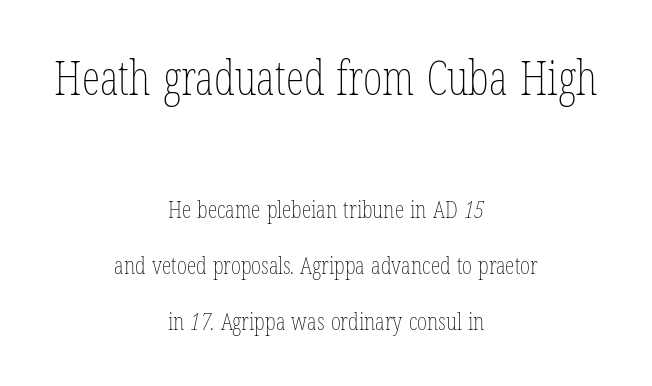
{"bold": "no", "weight": "thin", "width": "condensed", "stroke_contrast": "low", "x_height": "medium", "monospaced": "no", "underline": "no", "align": "center", "line_spacing": "loose", "line_spacing_ratio": 2.34, "letter_spacing": "normal", "letter_spacing_em": 0.0, "larger_block": "first", "size_ratio": 1.96, "glyph_px": 47}
